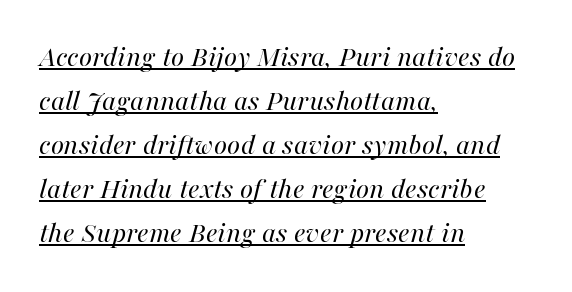
Q: Is the text bold? A: No.
Q: Is the text italic (slanted)? A: Yes, it leans right by about 16 degrees.
Q: Is the text underlined? A: Yes.
Q: How is the paragraph aligned? A: Left-aligned.
Q: Is the spacing between letters normal or unusually wide? A: Normal.
Q: Is the spacing between lines tight, normal or loose? A: Normal.
Q: Width (condensed, normal, or wide)? A: Normal.
Q: Stroke contrast? A: High.
Q: x-height? A: Medium.
Q: Monospaced? A: No.
